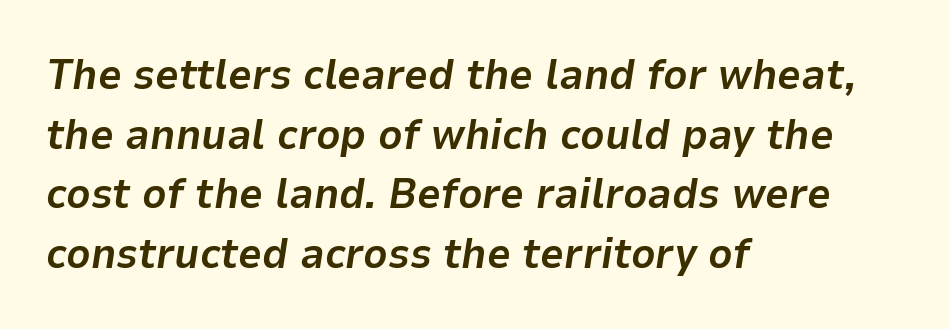
Q: Is the text bold? A: Yes.
Q: Is the text italic (slanted)? A: Yes, it leans right by about 9 degrees.
Q: Is the text underlined? A: No.
Q: How is the paragraph aligned? A: Left-aligned.
Q: Is the spacing between letters normal or unusually wide? A: Normal.
Q: Is the spacing between lines tight, normal or loose? A: Normal.
Q: Width (condensed, normal, or wide)? A: Normal.
Q: Stroke contrast? A: Low.
Q: x-height? A: Medium.
Q: Monospaced? A: No.
